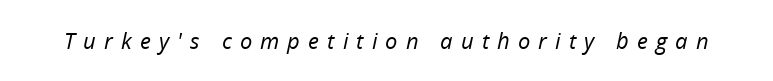
Substantial extra tracking has been applied to these lines. The face used here has a pronounced slope to its letters. The strokes carry an ordinary text weight at most. Type without underlining.
